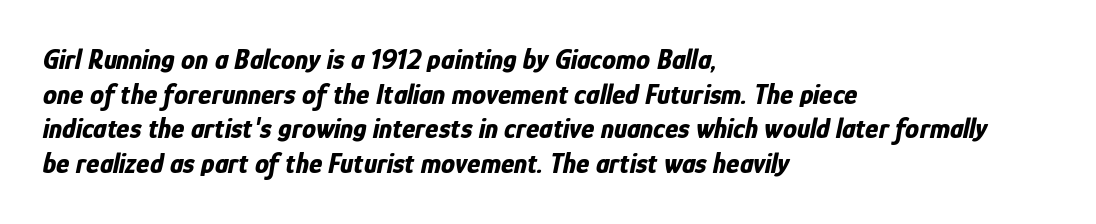
The image shows 28 px bold, condensed type, italic (leaning right); set left-aligned, line spacing 1.24x, normal letter spacing, not underlined; low stroke contrast and a medium x-height.
